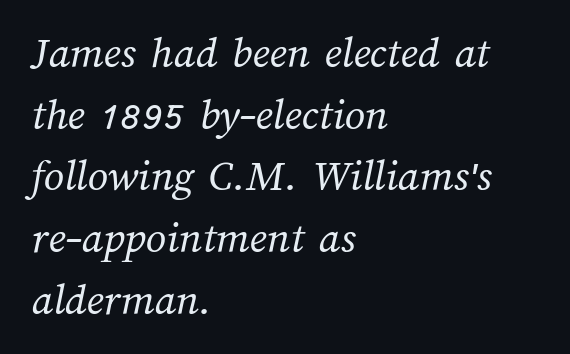
{"bold": "no", "weight": "regular", "width": "normal", "stroke_contrast": "medium", "x_height": "medium", "monospaced": "no", "underline": "no", "align": "left", "line_spacing": "normal", "line_spacing_ratio": 1.37, "letter_spacing": "normal", "letter_spacing_em": 0.0, "glyph_px": 45}
